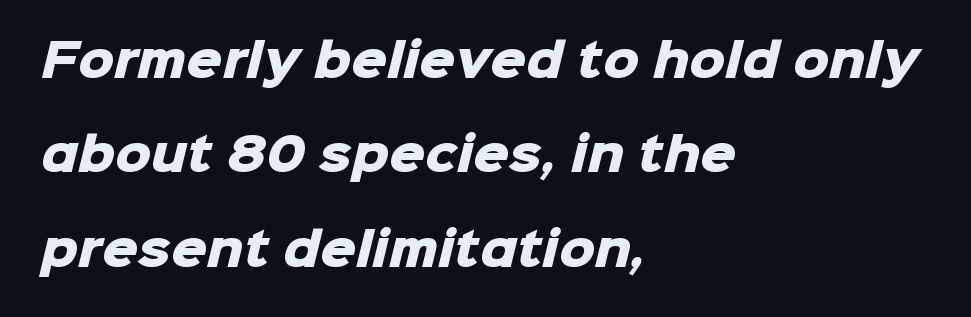
{"serif": "no", "bold": "yes", "weight": "heavy", "width": "normal", "stroke_contrast": "low", "x_height": "medium", "monospaced": "no", "underline": "no", "align": "left", "line_spacing": "loose", "line_spacing_ratio": 2.1, "letter_spacing": "normal", "letter_spacing_em": 0.0, "glyph_px": 45}
